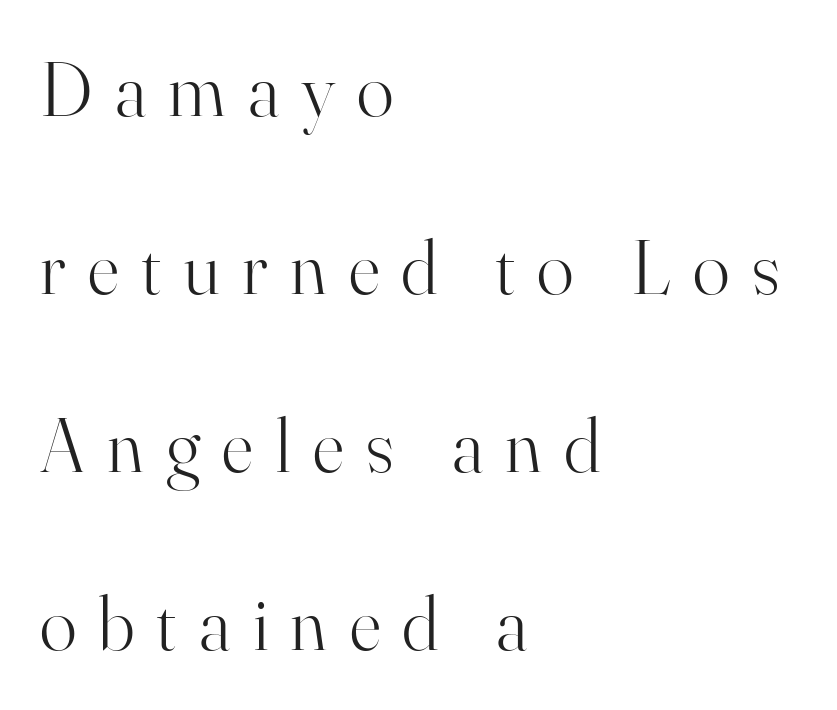
Here the designer chose a conventional face with non-uniform glyph widths. Quick note: underline off. The tracking jumps out immediately: characters are airy and widely separated. Nope, not italic — everything's standing straight. The font sits on the lighter half of the weight spectrum, regular included. How would I describe the line gaps? Wide and relaxed.
